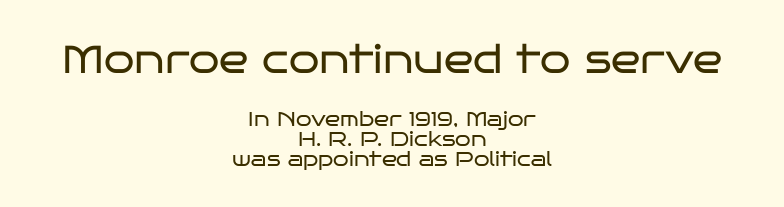
Q: Is the text bold? A: No.
Q: Is the text italic (slanted)? A: No, it is upright.
Q: Is the typeface a serif or a sans-serif typeface? A: Sans-serif.
Q: Is the text underlined? A: No.
Q: How is the paragraph aligned? A: Centered.
Q: Is the spacing between letters normal or unusually wide? A: Normal.
Q: Is the spacing between lines tight, normal or loose? A: Tight.
Q: Which block of text is set in a larger size, the first (top) or the second (bottom)? A: The first (top) one.
Q: Width (condensed, normal, or wide)? A: Wide.
Q: Stroke contrast? A: Low.
Q: x-height? A: Large.
Q: Monospaced? A: No.
